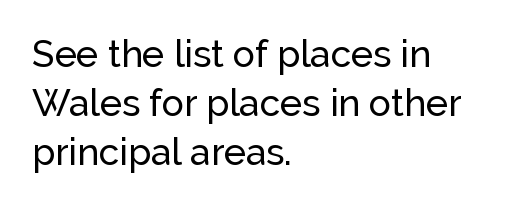
The line texture is even and compact thanks to regular tracking. Typeset ragged right — the left edge is the straight one. Clear beneath every line of the passage. The vertical gap from one line to the next is medium.
